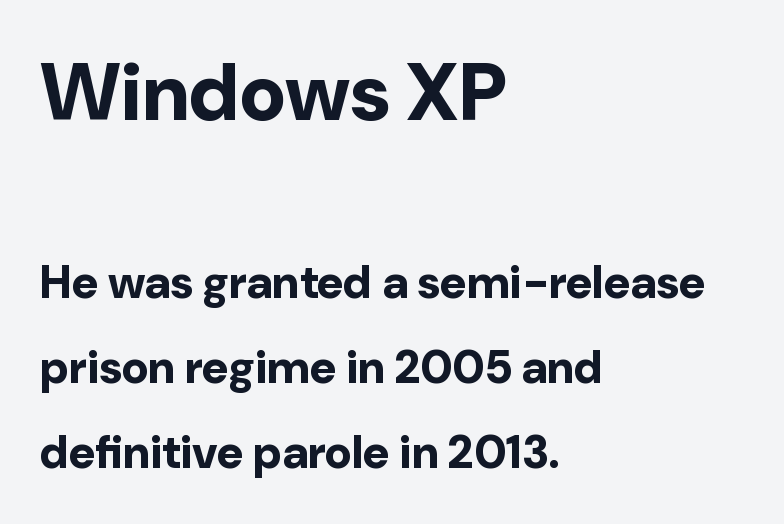
Q: Is the text bold? A: Yes.
Q: Is the text italic (slanted)? A: No, it is upright.
Q: Is the typeface a serif or a sans-serif typeface? A: Sans-serif.
Q: Is the text underlined? A: No.
Q: How is the paragraph aligned? A: Left-aligned.
Q: Is the spacing between letters normal or unusually wide? A: Normal.
Q: Which block of text is set in a larger size, the first (top) or the second (bottom)? A: The first (top) one.
Q: Width (condensed, normal, or wide)? A: Normal.
Q: Stroke contrast? A: Low.
Q: x-height? A: Medium.
Q: Monospaced? A: No.
